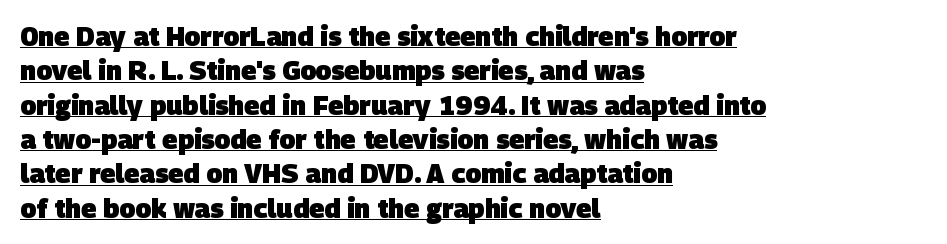
Vertical spacing — default. This rendering uses left alignment, leaving the right contour irregular. Descenders here cross a horizontal rule under the line. The gaps between neighbouring characters are ordinary and unremarkable.
